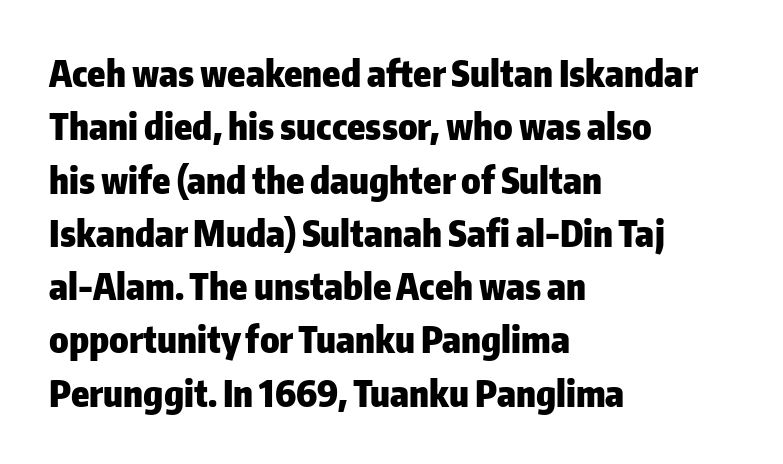
The image shows 36 px heavy sans-serif type, upright; set left-aligned, normal line spacing (1.48x), normal letter spacing, not underlined; low stroke contrast and a medium x-height.
